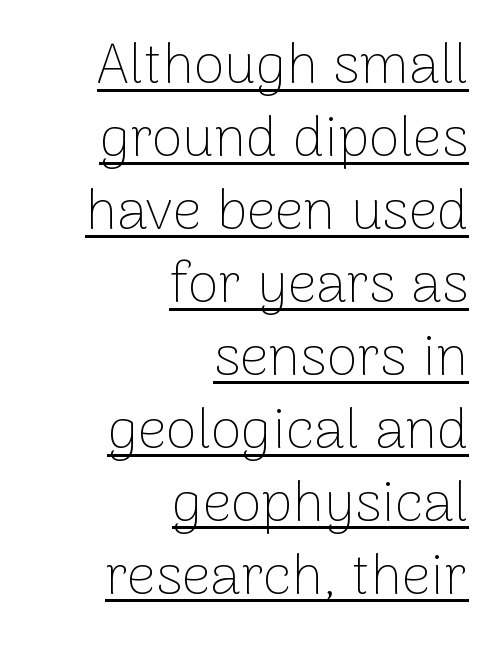
{"serif": "no", "italic": "no", "bold": "no", "weight": "thin", "width": "normal", "stroke_contrast": "low", "x_height": "medium", "monospaced": "no", "underline": "yes", "align": "right", "line_spacing": "normal", "line_spacing_ratio": 1.28, "letter_spacing": "normal", "letter_spacing_em": 0.0, "glyph_px": 57}
